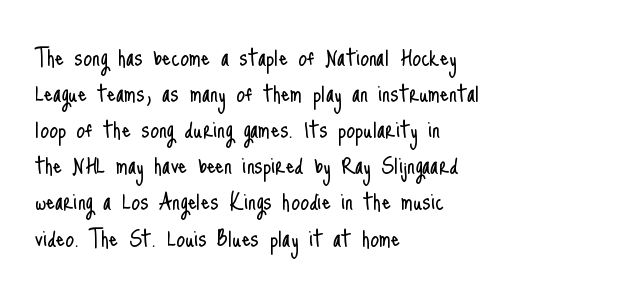
Proportional: the letters do not fall into vertical columns. Glyph-to-glyph distance matches everyday printed text. The font family rendered here belongs to the sans-serif group. Notice how the passage keeps a crisp vertical edge on the left only. Every stem runs plumb, perpendicular to the baseline. Quick note: underline off.
